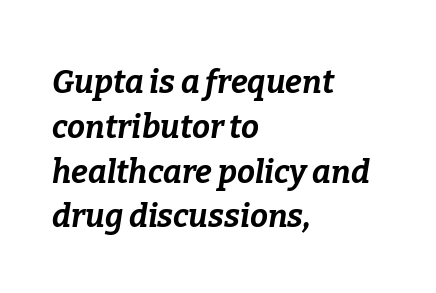
{"italic": "yes", "lean": "right", "slant_degrees": 9, "bold": "yes", "weight": "bold", "width": "normal", "stroke_contrast": "low", "x_height": "medium", "monospaced": "no", "underline": "no", "align": "left", "line_spacing": "normal", "line_spacing_ratio": 1.4, "letter_spacing": "normal", "letter_spacing_em": 0.0, "glyph_px": 32}
